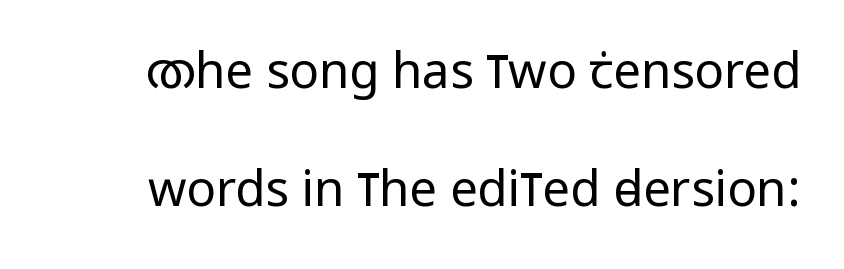
Q: Is the text bold? A: No.
Q: Is the text italic (slanted)? A: No, it is upright.
Q: Is the typeface a serif or a sans-serif typeface? A: Sans-serif.
Q: Is the text underlined? A: No.
Q: Is the spacing between letters normal or unusually wide? A: Normal.
Q: Is the spacing between lines tight, normal or loose? A: Loose.
Q: Width (condensed, normal, or wide)? A: Condensed.
Q: Stroke contrast? A: Low.
Q: x-height? A: Large.
Q: Monospaced? A: No.
